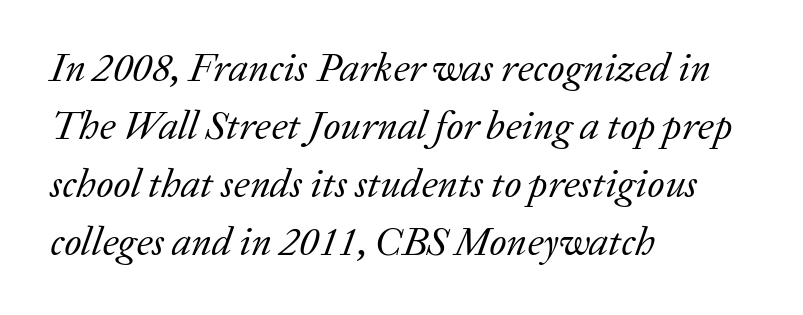
The type family on display is of the serif kind. The passage shown is typed in a proportional face where columns would drift. The passage is arranged the way most books set body copy — flush left. Tracking value appears to be zero — textbook default spacing.
